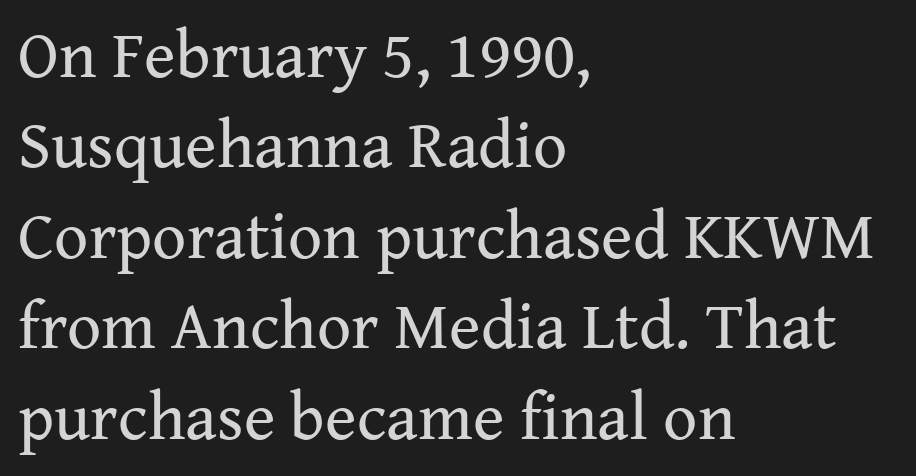
{"serif": "yes", "italic": "no", "bold": "no", "weight": "regular", "width": "normal", "stroke_contrast": "medium", "x_height": "medium", "monospaced": "no", "underline": "no", "align": "left", "line_spacing": "normal", "line_spacing_ratio": 1.35, "letter_spacing": "normal", "letter_spacing_em": 0.0, "glyph_px": 67}
